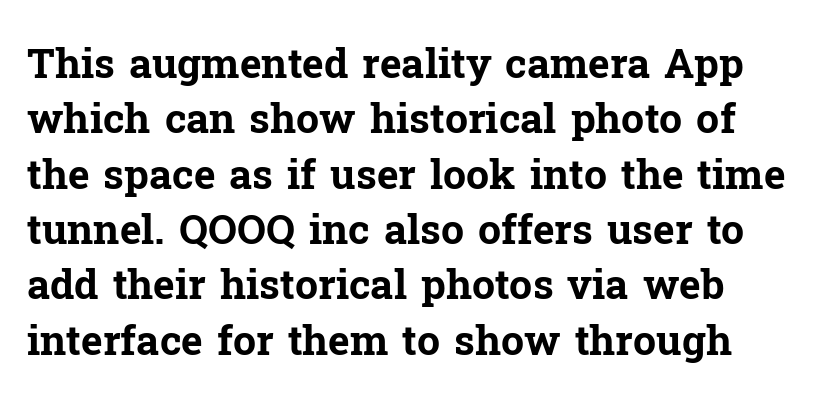
The image shows 41 px bold serif type, upright; set normal line spacing (1.35x), normal letter spacing, not underlined; low stroke contrast and a medium x-height.
